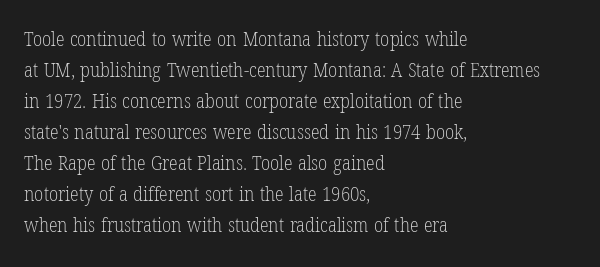
{"italic": "no", "bold": "no", "underline": "no", "align": "left", "line_spacing": "normal", "line_spacing_ratio": 1.55, "letter_spacing": "normal", "letter_spacing_em": 0.0, "glyph_px": 20}
